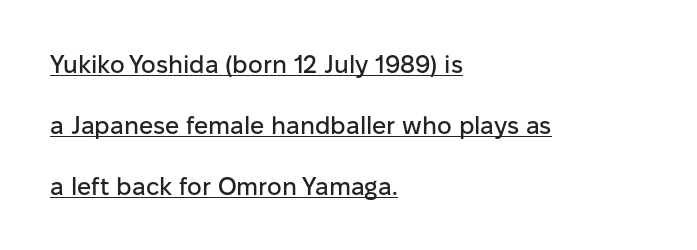
Q: Is the text italic (slanted)? A: No, it is upright.
Q: Is the text underlined? A: Yes.
Q: How is the paragraph aligned? A: Left-aligned.
Q: Is the spacing between letters normal or unusually wide? A: Normal.
Q: Is the spacing between lines tight, normal or loose? A: Loose.
